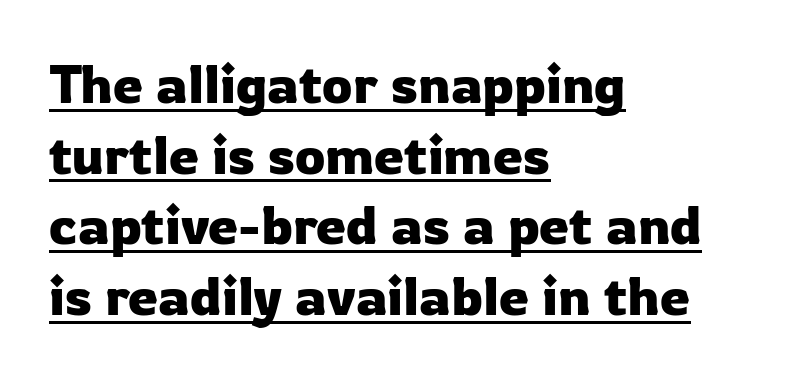
The image shows 54 px sans-serif type, upright; set left-aligned, normal line spacing (1.31x), normal letter spacing, underlined; low stroke contrast and a medium x-height.
